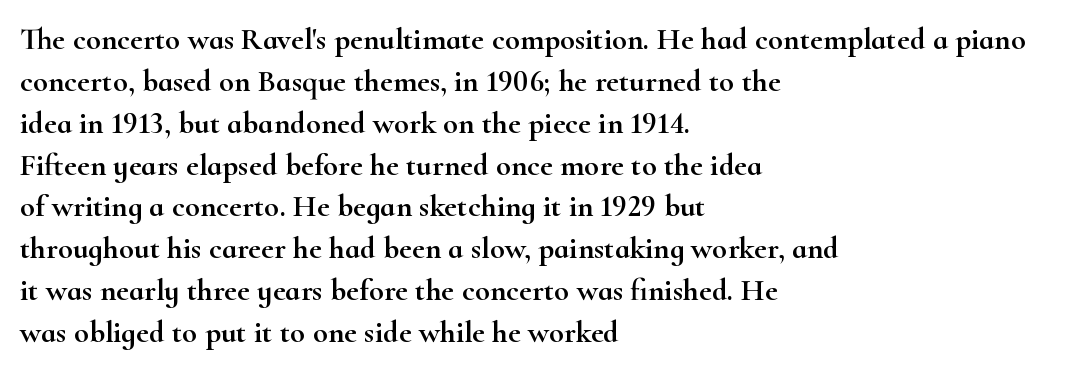
Think of a printed novel: that variable character pitch is what you see here. A bare baseline throughout the passage. Quick note: interline space is typical. The lettering holds an erect, upright posture throughout. Each letter's strokes conclude with small projecting serifs. Horizontal alignment here is leftward, the default for most running prose.
